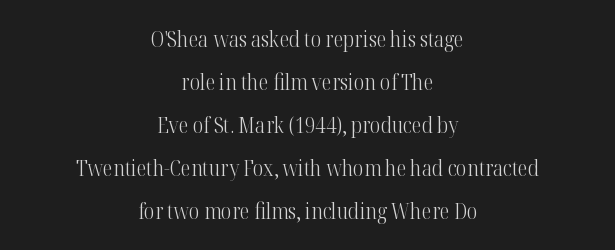
The image shows 22 px text type, upright; set centered, loose line spacing (1.96x), normal letter spacing, not underlined.
